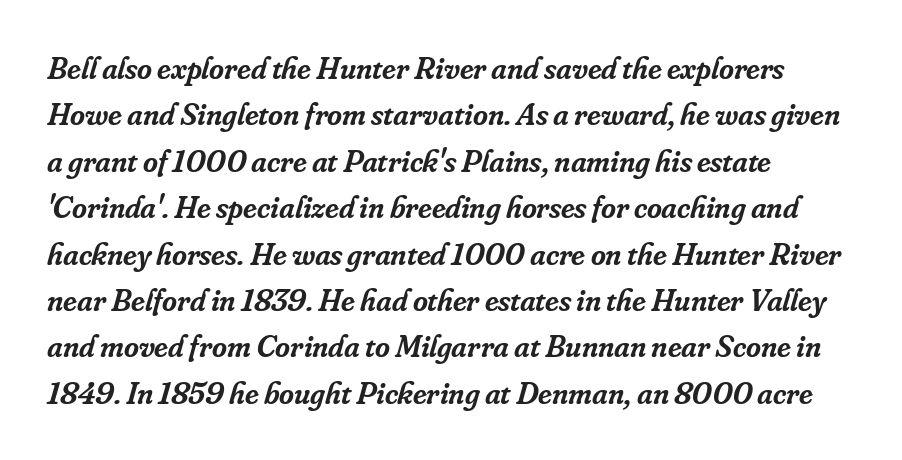
{"serif": "yes", "italic": "yes", "lean": "right", "slant_degrees": 16, "bold": "semi", "weight": "semibold", "width": "normal", "stroke_contrast": "low", "x_height": "small", "monospaced": "no", "underline": "no", "align": "left", "line_spacing": "normal", "line_spacing_ratio": 1.45, "letter_spacing": "normal", "letter_spacing_em": 0.0, "glyph_px": 32}
